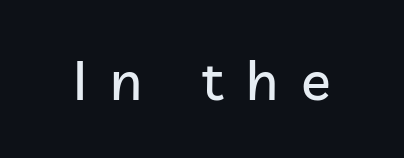
{"serif": "no", "italic": "no", "width": "normal", "stroke_contrast": "low", "x_height": "medium", "monospaced": "no", "underline": "no", "letter_spacing": "wide", "letter_spacing_em": 0.42, "glyph_px": 55}
